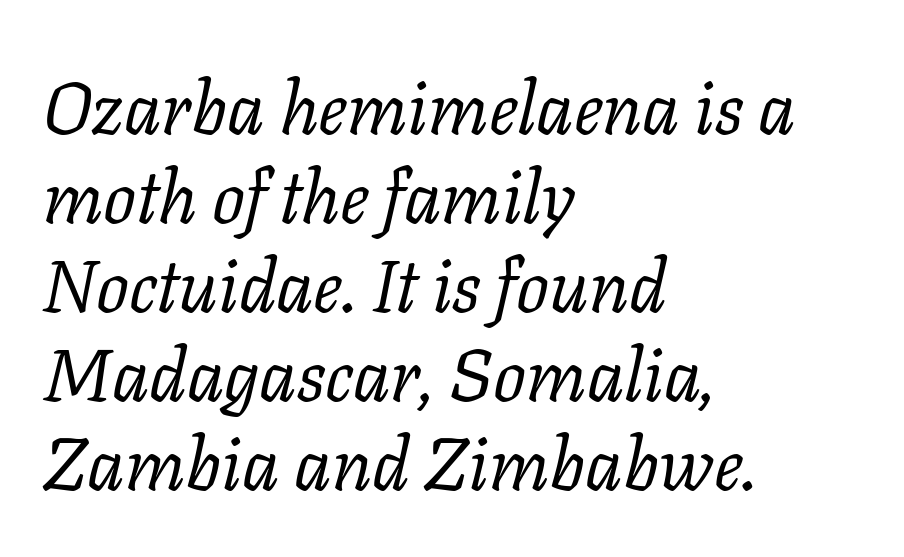
{"serif": "yes", "italic": "yes", "lean": "right", "slant_degrees": 11, "bold": "no", "weight": "regular", "width": "normal", "stroke_contrast": "low", "x_height": "medium", "monospaced": "no", "underline": "no", "align": "left", "line_spacing_ratio": 1.22, "letter_spacing": "normal", "letter_spacing_em": 0.0, "glyph_px": 73}
